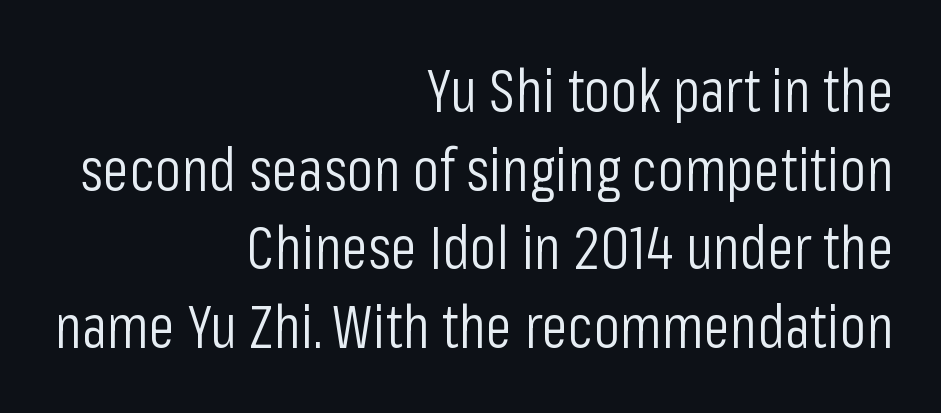
Serif or sans? Sans — the stroke terminals are bare. The tracking reads as untouched default to a designer's eye. The rag falls on the left side of this text block. No italicization has been applied; the sample stays upright.
